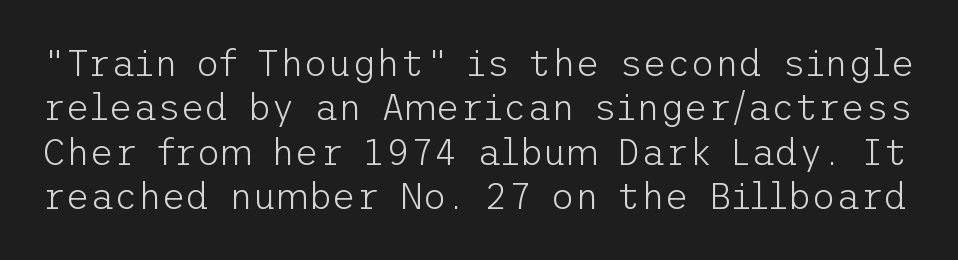
Q: Is the text bold? A: No.
Q: Is the text italic (slanted)? A: No, it is upright.
Q: Is the typeface a serif or a sans-serif typeface? A: Sans-serif.
Q: Is the text underlined? A: No.
Q: Is the spacing between letters normal or unusually wide? A: Normal.
Q: Width (condensed, normal, or wide)? A: Normal.
Q: Stroke contrast? A: Low.
Q: x-height? A: Medium.
